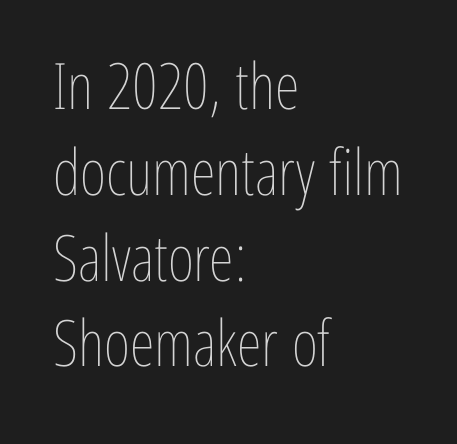
{"italic": "no", "bold": "no", "weight": "thin", "width": "condensed", "stroke_contrast": "low", "x_height": "medium", "monospaced": "no", "underline": "no", "align": "left", "line_spacing": "normal", "line_spacing_ratio": 1.34, "letter_spacing": "normal", "letter_spacing_em": 0.0, "glyph_px": 64}
